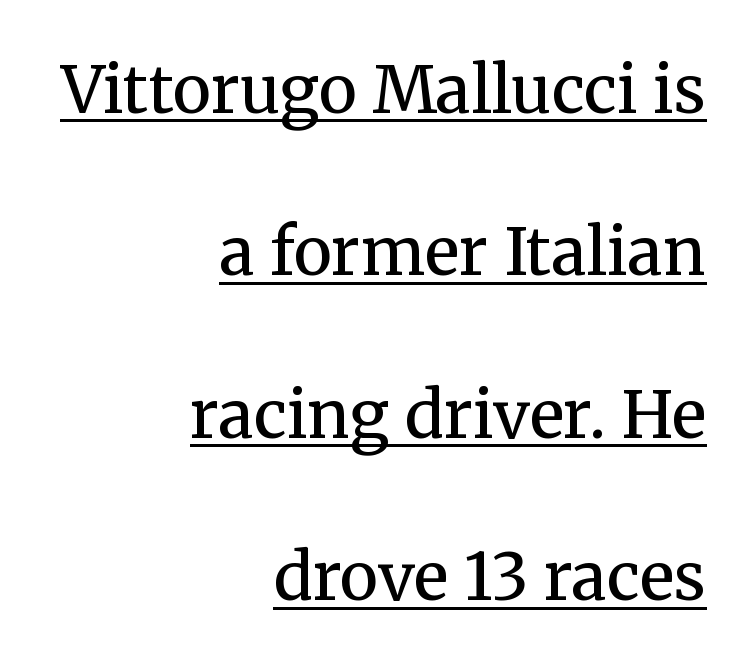
Q: Is the text bold? A: No.
Q: Is the text italic (slanted)? A: No, it is upright.
Q: Is the typeface a serif or a sans-serif typeface? A: Serif.
Q: Is the text underlined? A: Yes.
Q: How is the paragraph aligned? A: Right-aligned.
Q: Is the spacing between letters normal or unusually wide? A: Normal.
Q: Is the spacing between lines tight, normal or loose? A: Loose.
Q: Width (condensed, normal, or wide)? A: Normal.
Q: Stroke contrast? A: Medium.
Q: x-height? A: Medium.
Q: Monospaced? A: No.
